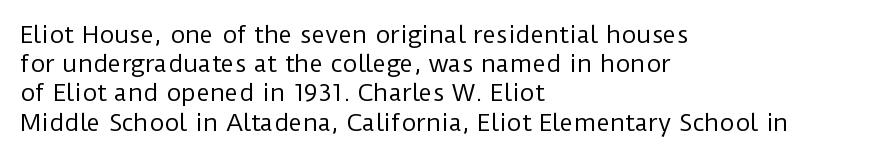
Q: Is the text bold? A: No.
Q: Is the text italic (slanted)? A: No, it is upright.
Q: Is the text underlined? A: No.
Q: How is the paragraph aligned? A: Left-aligned.
Q: Is the spacing between letters normal or unusually wide? A: Normal.
Q: Is the spacing between lines tight, normal or loose? A: Normal.
